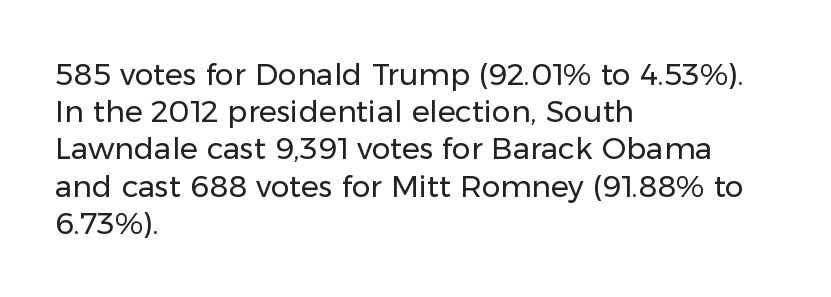
The image shows 30 px regular-weight sans-serif type, upright; set left-aligned, line spacing 1.24x, normal letter spacing, not underlined; low stroke contrast and a medium x-height.
